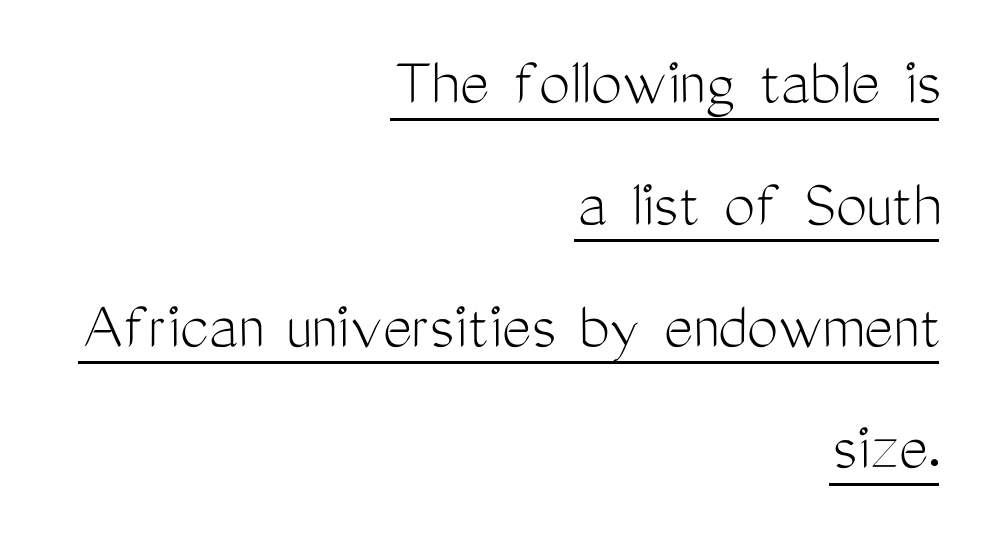
Q: Is the text bold? A: No.
Q: Is the text italic (slanted)? A: No, it is upright.
Q: Is the typeface a serif or a sans-serif typeface? A: Sans-serif.
Q: Is the text underlined? A: Yes.
Q: How is the paragraph aligned? A: Right-aligned.
Q: Is the spacing between letters normal or unusually wide? A: Normal.
Q: Width (condensed, normal, or wide)? A: Condensed.
Q: Stroke contrast? A: Medium.
Q: x-height? A: Medium.
Q: Monospaced? A: No.
